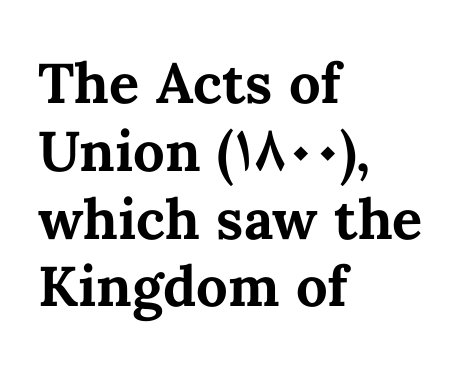
{"italic": "no", "bold": "yes", "weight": "bold", "width": "normal", "stroke_contrast": "medium", "x_height": "medium", "monospaced": "no", "underline": "no", "align": "left", "line_spacing_ratio": 1.21, "letter_spacing": "normal", "letter_spacing_em": 0.0, "glyph_px": 56}
